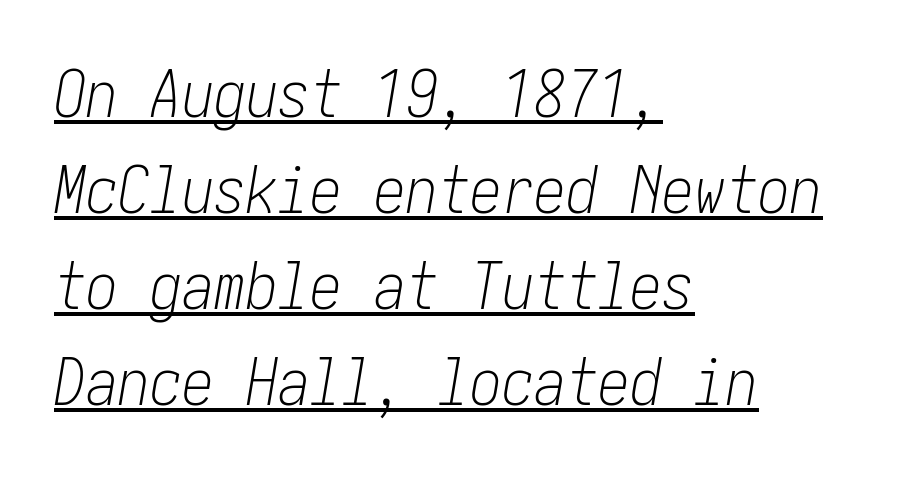
Q: Is the text bold? A: No.
Q: Is the text italic (slanted)? A: Yes, it leans right by about 10 degrees.
Q: Is the text underlined? A: Yes.
Q: How is the paragraph aligned? A: Left-aligned.
Q: Is the spacing between letters normal or unusually wide? A: Normal.
Q: Is the spacing between lines tight, normal or loose? A: Normal.
Q: Width (condensed, normal, or wide)? A: Condensed.
Q: Stroke contrast? A: Low.
Q: x-height? A: Medium.
